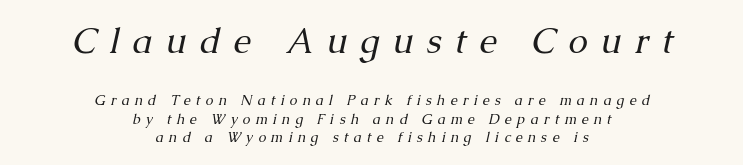
Look at the glyph heights: the upper group is clearly the bigger setting. A normal amount of white space separates one row of letters from the next. Beneath every word, the page is bare. Glyph-to-glyph distance is far greater than everyday printed text. Does the type have serifs? Yes, each stem ends in a small foot.
